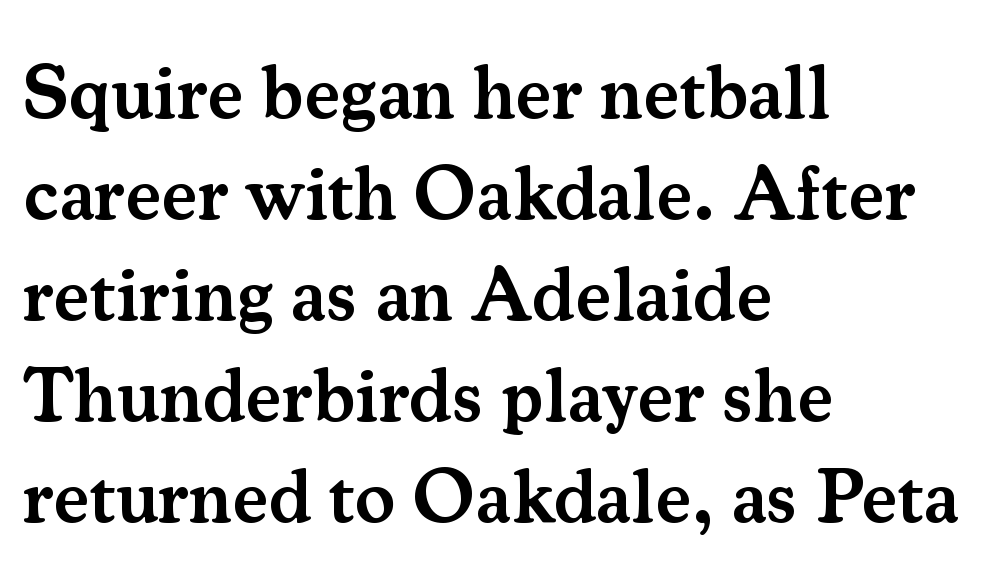
The image shows 76 px semibold serif type, upright; set left-aligned, normal line spacing (1.33x), normal letter spacing, not underlined; medium stroke contrast and a small x-height.
